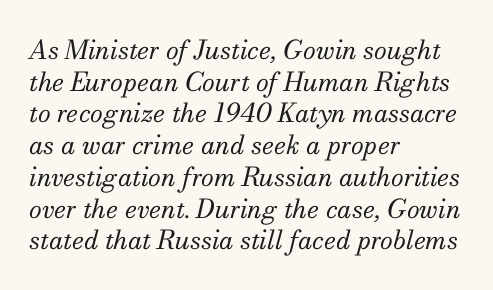
{"italic": "yes", "lean": "right", "slant_degrees": 13, "bold": "no", "underline": "no", "align": "left", "line_spacing_ratio": 1.22, "letter_spacing": "normal", "letter_spacing_em": 0.0, "glyph_px": 26}
